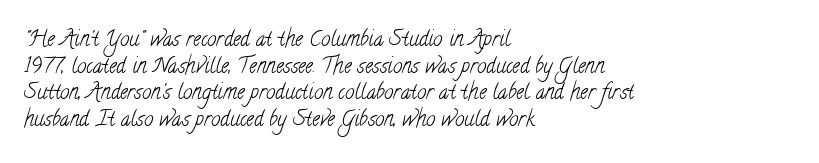
{"bold": "no", "underline": "no", "align": "left", "line_spacing": "normal", "line_spacing_ratio": 1.27, "letter_spacing": "normal", "letter_spacing_em": 0.0, "glyph_px": 21}
